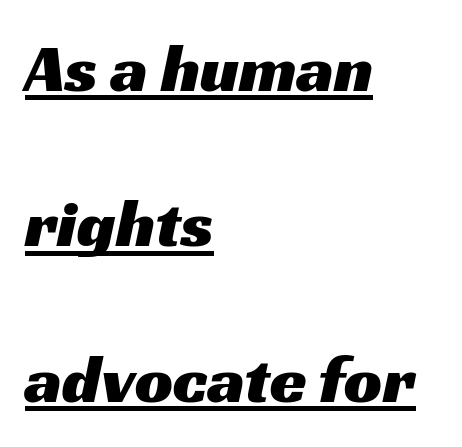
Q: Is the typeface a serif or a sans-serif typeface? A: Sans-serif.
Q: Is the text underlined? A: Yes.
Q: How is the paragraph aligned? A: Left-aligned.
Q: Is the spacing between letters normal or unusually wide? A: Normal.
Q: Is the spacing between lines tight, normal or loose? A: Loose.
Q: Width (condensed, normal, or wide)? A: Wide.
Q: Stroke contrast? A: Medium.
Q: x-height? A: Medium.
Q: Monospaced? A: No.
